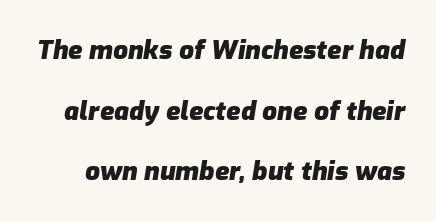
The image shows 26 px bold type, italic (leaning right); set loose line spacing (2.33x), normal letter spacing, not underlined.
